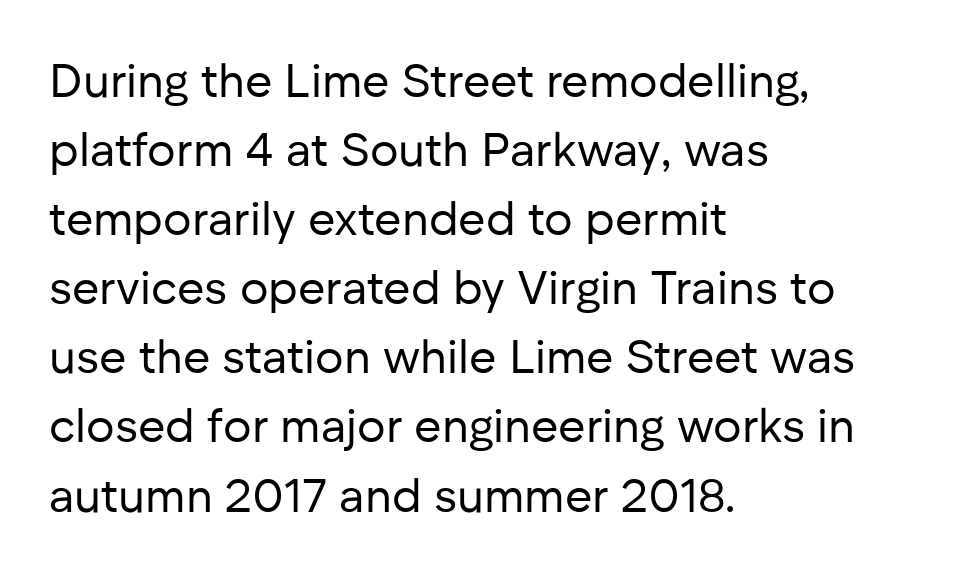
{"serif": "no", "italic": "no", "bold": "no", "weight": "regular", "width": "normal", "stroke_contrast": "low", "x_height": "medium", "monospaced": "no", "underline": "no", "align": "left", "line_spacing": "normal", "line_spacing_ratio": 1.47, "letter_spacing": "normal", "letter_spacing_em": 0.0, "glyph_px": 47}
